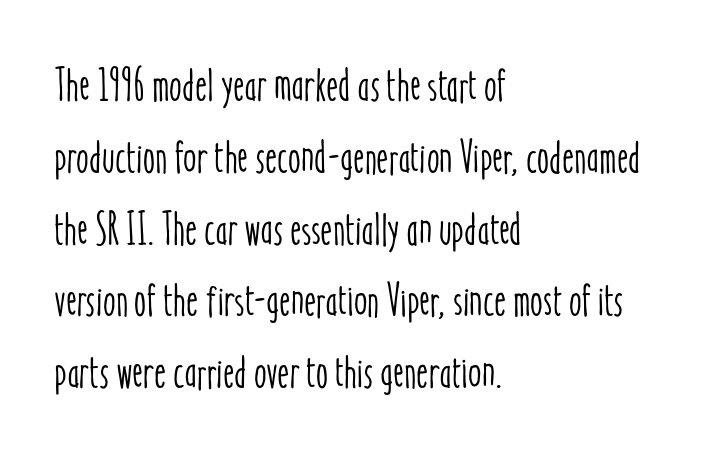
The image shows 46 px condensed type, upright; set left-aligned, normal line spacing (1.56x), normal letter spacing, not underlined; low stroke contrast and a medium x-height.
